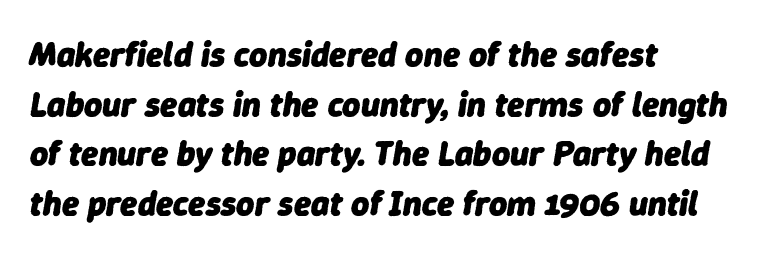
Q: Is the text bold? A: Yes.
Q: Is the text italic (slanted)? A: Yes, it leans right by about 9 degrees.
Q: Is the text underlined? A: No.
Q: How is the paragraph aligned? A: Left-aligned.
Q: Is the spacing between letters normal or unusually wide? A: Normal.
Q: Is the spacing between lines tight, normal or loose? A: Normal.
Q: Width (condensed, normal, or wide)? A: Normal.
Q: Stroke contrast? A: Low.
Q: x-height? A: Medium.
Q: Monospaced? A: No.
